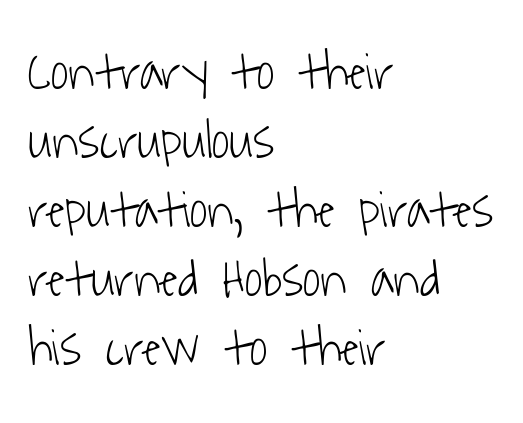
The image shows 54 px light, condensed sans-serif type; set left-aligned, normal line spacing (1.28x), normal letter spacing, not underlined; low stroke contrast and a medium x-height.
